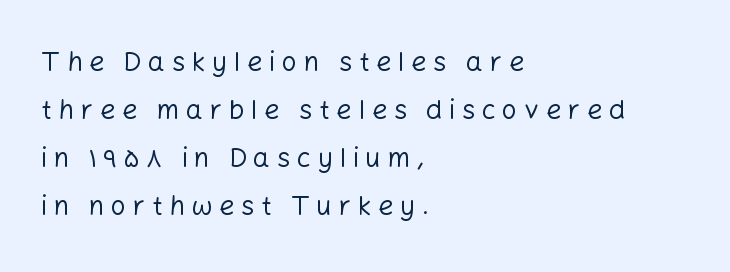
{"italic": "no", "bold": "no", "underline": "no", "align": "left", "line_spacing_ratio": 1.78, "letter_spacing": "wide", "letter_spacing_em": 0.24, "glyph_px": 27}
